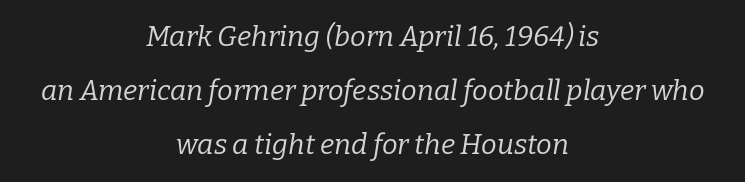
The image shows 28 px regular-weight serif type, italic (leaning right); set centered, loose line spacing (1.93x), normal letter spacing, not underlined; low stroke contrast and a medium x-height.
